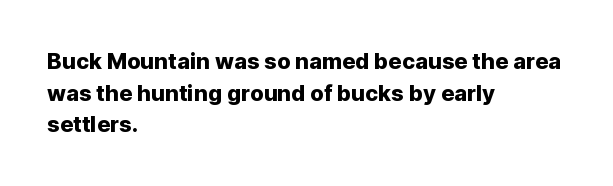
Ordinary non-slanted type is in use. Letter spacing: default. This sample is left-justified, so line endings fall wherever the words run out. Underline: absent. Successive baselines arrive at the customary interval.
